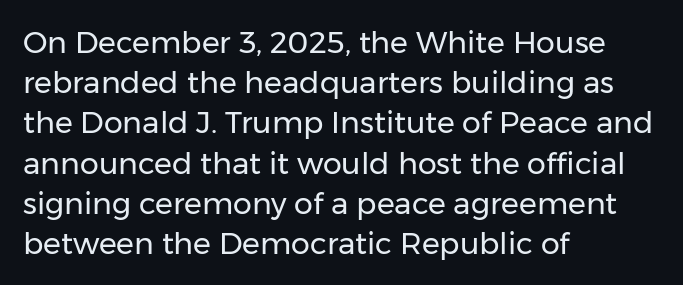
{"serif": "no", "italic": "no", "bold": "no", "weight": "regular", "width": "normal", "stroke_contrast": "low", "x_height": "medium", "monospaced": "no", "underline": "no", "align": "left", "line_spacing": "normal", "line_spacing_ratio": 1.34, "letter_spacing": "normal", "letter_spacing_em": 0.0, "glyph_px": 30}
